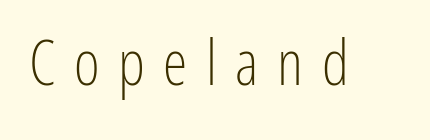
Q: Is the text bold? A: No.
Q: Is the text italic (slanted)? A: No, it is upright.
Q: Is the typeface a serif or a sans-serif typeface? A: Sans-serif.
Q: Is the text underlined? A: No.
Q: Is the spacing between letters normal or unusually wide? A: Unusually wide.
Q: Width (condensed, normal, or wide)? A: Condensed.
Q: Stroke contrast? A: Low.
Q: x-height? A: Medium.
Q: Monospaced? A: No.
